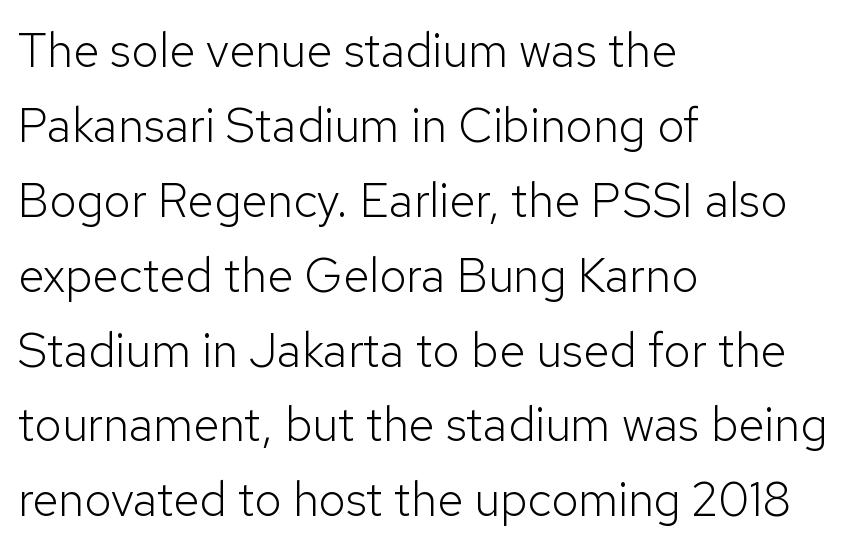
The image shows 48 px light sans-serif type, upright; set left-aligned, normal line spacing (1.56x), normal letter spacing, not underlined; low stroke contrast and a medium x-height.
